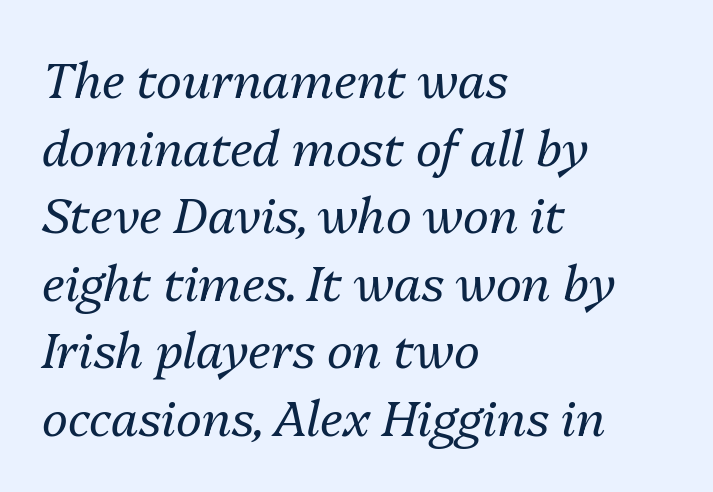
The image shows 49 px regular-weight type, italic (leaning right); set left-aligned, normal line spacing (1.38x), normal letter spacing, not underlined; medium stroke contrast and a medium x-height.
